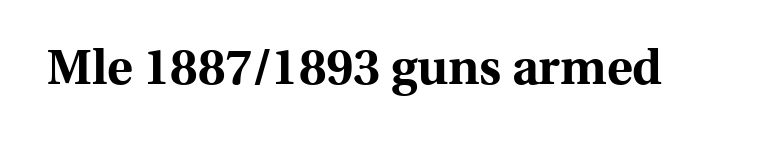
Q: Is the text bold? A: Yes.
Q: Is the text italic (slanted)? A: No, it is upright.
Q: Is the typeface a serif or a sans-serif typeface? A: Serif.
Q: Is the text underlined? A: No.
Q: Is the spacing between letters normal or unusually wide? A: Normal.
Q: Width (condensed, normal, or wide)? A: Normal.
Q: x-height? A: Medium.
Q: Monospaced? A: No.
